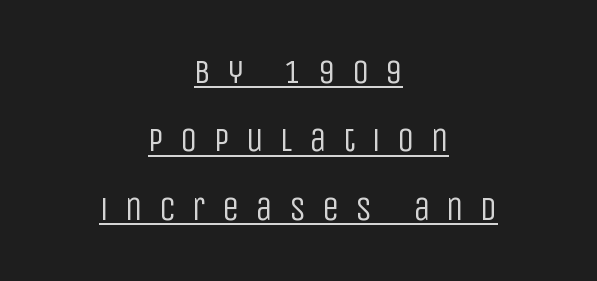
The image shows 34 px regular-weight, condensed sans-serif type, upright; set centered, loose line spacing (2.01x), unusually wide letter spacing (+0.48 em), underlined; low stroke contrast and a large x-height.
